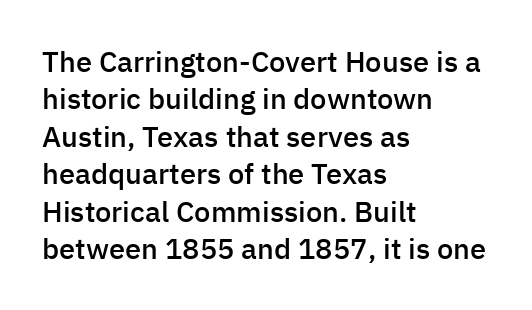
Q: Is the text bold? A: Semi-bold.
Q: Is the text italic (slanted)? A: No, it is upright.
Q: Is the typeface a serif or a sans-serif typeface? A: Sans-serif.
Q: Is the text underlined? A: No.
Q: How is the paragraph aligned? A: Left-aligned.
Q: Is the spacing between letters normal or unusually wide? A: Normal.
Q: Is the spacing between lines tight, normal or loose? A: Normal.
Q: Width (condensed, normal, or wide)? A: Normal.
Q: Stroke contrast? A: Low.
Q: x-height? A: Medium.
Q: Monospaced? A: No.
